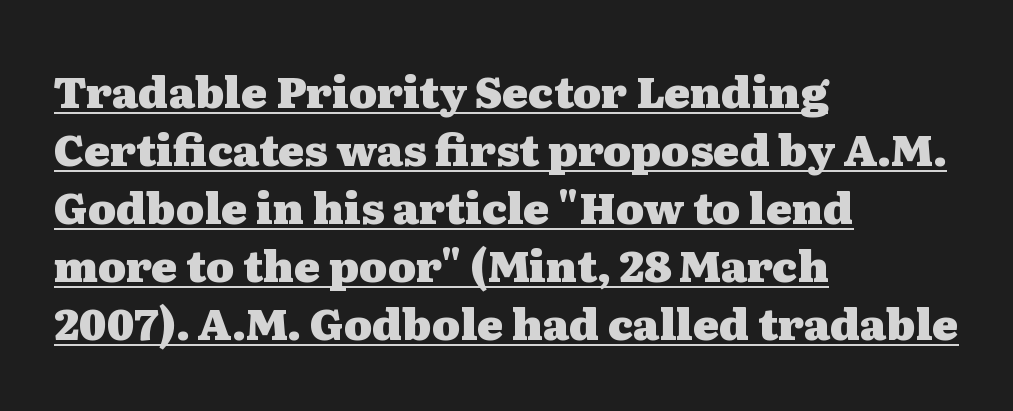
Q: Is the text bold? A: Yes.
Q: Is the text italic (slanted)? A: No, it is upright.
Q: Is the typeface a serif or a sans-serif typeface? A: Serif.
Q: Is the text underlined? A: Yes.
Q: How is the paragraph aligned? A: Left-aligned.
Q: Is the spacing between letters normal or unusually wide? A: Normal.
Q: Is the spacing between lines tight, normal or loose? A: Normal.
Q: Width (condensed, normal, or wide)? A: Wide.
Q: Stroke contrast? A: Medium.
Q: x-height? A: Medium.
Q: Monospaced? A: No.
